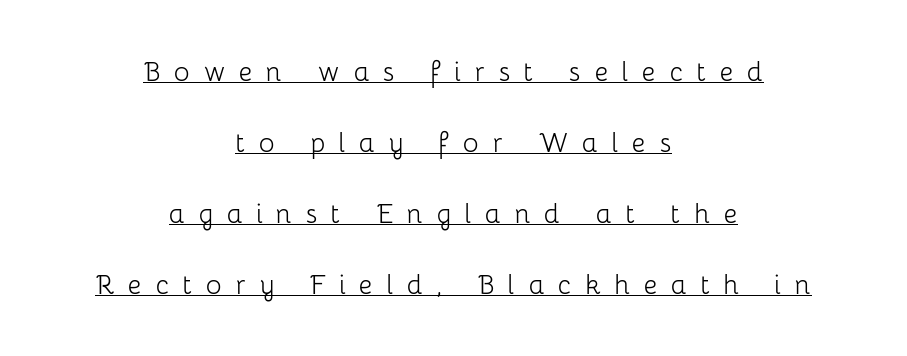
Neither beginnings nor endings align; midpoints do. Type style note: lacks serifs. Note the varied advance widths — an 'i' is clearly narrower than an 'm'. Unbolded letterforms with no extra heft. Every character sits straight up, as roman type does. Baseline-to-baseline distance is far greater than the letter height.
